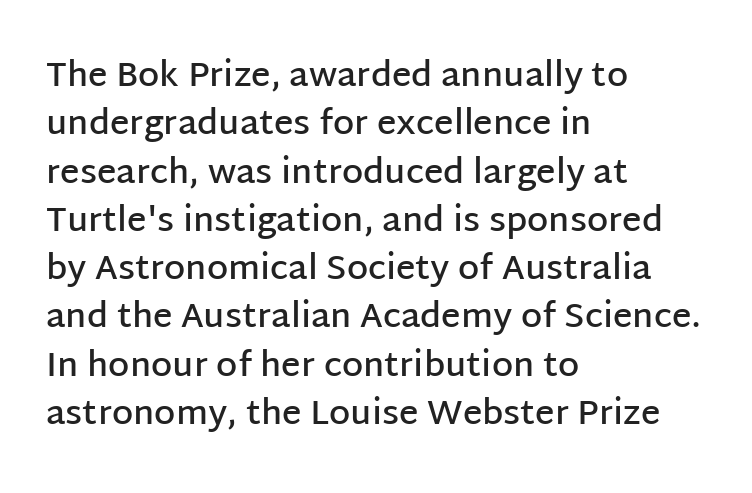
If you measured baseline to baseline, you'd find a middling distance. Is this a fixed-width face? No — the glyphs have proportional, varying widths. Nope, no serifs anywhere on these letters. How are the letters spaced? Ordinarily, with no added tracking. The space beneath each line is pristine and unruled.
